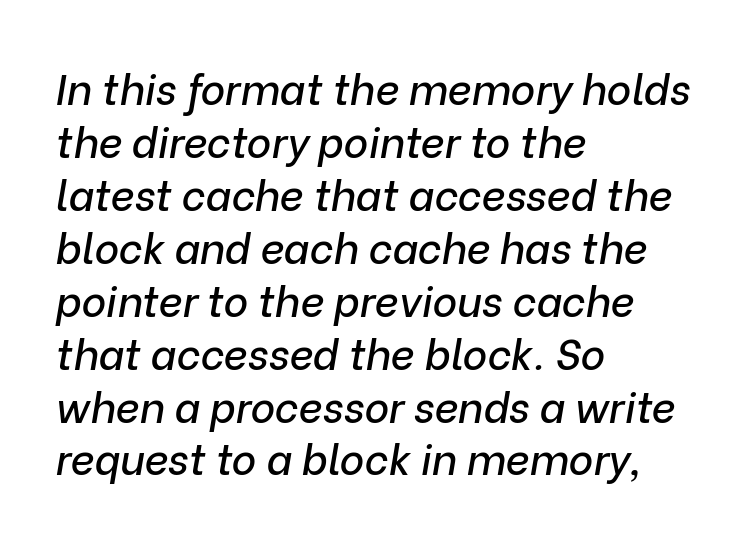
{"italic": "yes", "lean": "right", "slant_degrees": 9, "width": "normal", "stroke_contrast": "low", "x_height": "medium", "monospaced": "no", "underline": "no", "align": "left", "line_spacing": "normal", "line_spacing_ratio": 1.26, "letter_spacing": "normal", "letter_spacing_em": 0.0, "glyph_px": 42}
